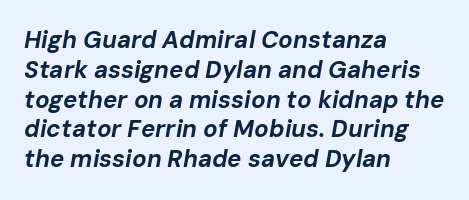
Q: Is the text bold? A: Yes.
Q: Is the text italic (slanted)? A: Yes, it leans right by about 10 degrees.
Q: Is the text underlined? A: No.
Q: How is the paragraph aligned? A: Left-aligned.
Q: Is the spacing between letters normal or unusually wide? A: Normal.
